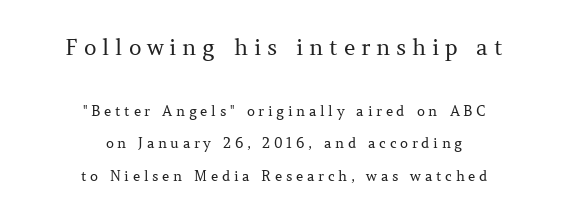
The image shows 22 px text type, upright; set centered, loose line spacing (2.32x), unusually wide letter spacing (+0.26 em), not underlined; the first (top) block is 1.57x larger.
